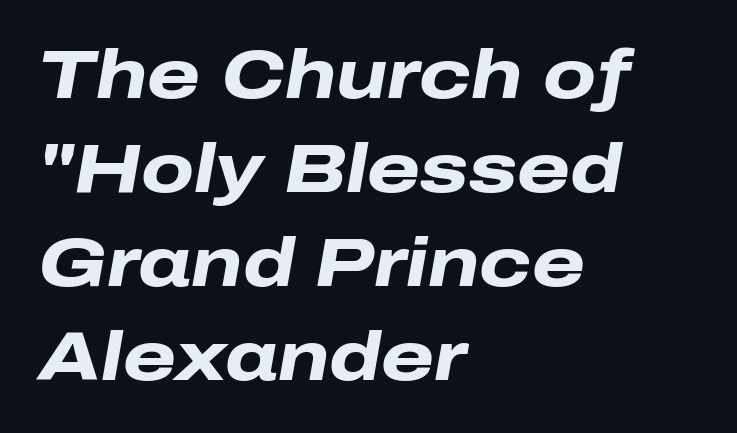
Q: Is the text bold? A: Yes.
Q: Is the text italic (slanted)? A: Yes, it leans right by about 10 degrees.
Q: Is the text underlined? A: No.
Q: How is the paragraph aligned? A: Left-aligned.
Q: Is the spacing between letters normal or unusually wide? A: Normal.
Q: Is the spacing between lines tight, normal or loose? A: Normal.
Q: Width (condensed, normal, or wide)? A: Wide.
Q: Stroke contrast? A: Low.
Q: x-height? A: Medium.
Q: Monospaced? A: No.
